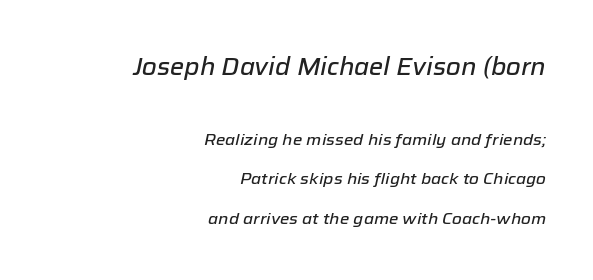
The image shows 24 px text type, italic (leaning right); set right-aligned, loose line spacing (2.48x), normal letter spacing, not underlined; the first (top) block is 1.5x larger.
